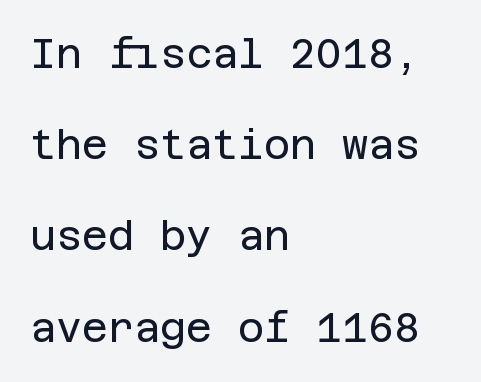
Q: Is the text bold? A: No.
Q: Is the text italic (slanted)? A: No, it is upright.
Q: Is the typeface a serif or a sans-serif typeface? A: Sans-serif.
Q: Is the text underlined? A: No.
Q: How is the paragraph aligned? A: Left-aligned.
Q: Is the spacing between letters normal or unusually wide? A: Normal.
Q: Is the spacing between lines tight, normal or loose? A: Loose.
Q: Width (condensed, normal, or wide)? A: Normal.
Q: Stroke contrast? A: Low.
Q: x-height? A: Large.
